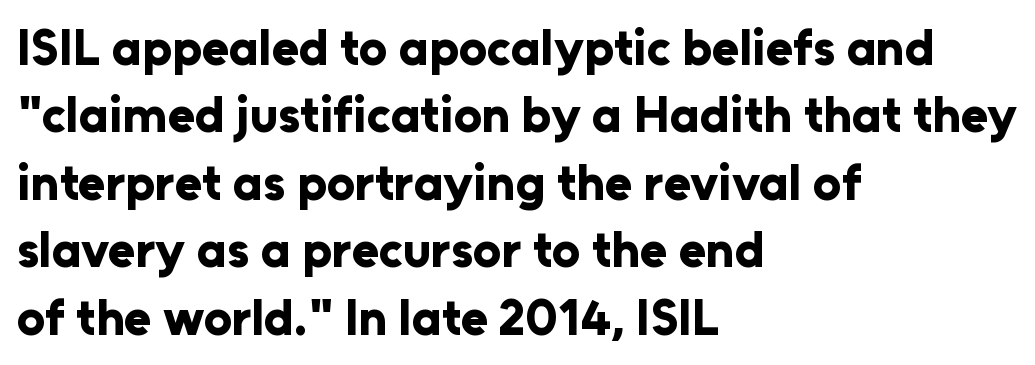
The image shows 50 px bold sans-serif type, upright; set left-aligned, normal line spacing (1.35x), normal letter spacing, not underlined; low stroke contrast and a medium x-height.
